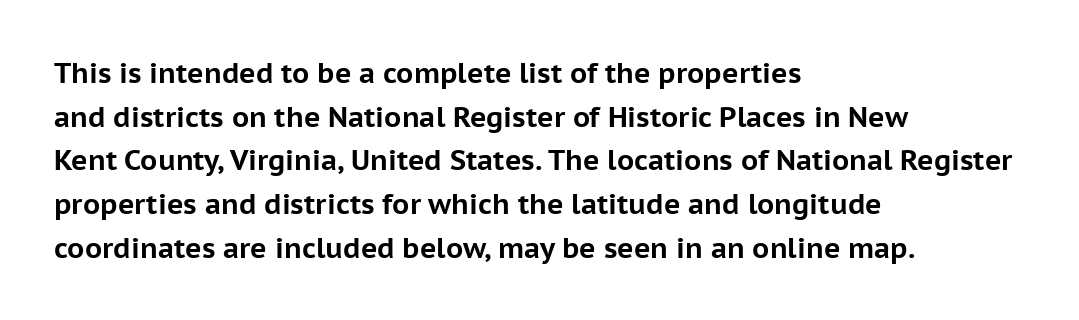
Q: Is the text bold? A: Yes.
Q: Is the text italic (slanted)? A: No, it is upright.
Q: Is the typeface a serif or a sans-serif typeface? A: Sans-serif.
Q: Is the text underlined? A: No.
Q: How is the paragraph aligned? A: Left-aligned.
Q: Is the spacing between letters normal or unusually wide? A: Normal.
Q: Is the spacing between lines tight, normal or loose? A: Normal.
Q: Width (condensed, normal, or wide)? A: Normal.
Q: Stroke contrast? A: Low.
Q: x-height? A: Medium.
Q: Monospaced? A: No.
